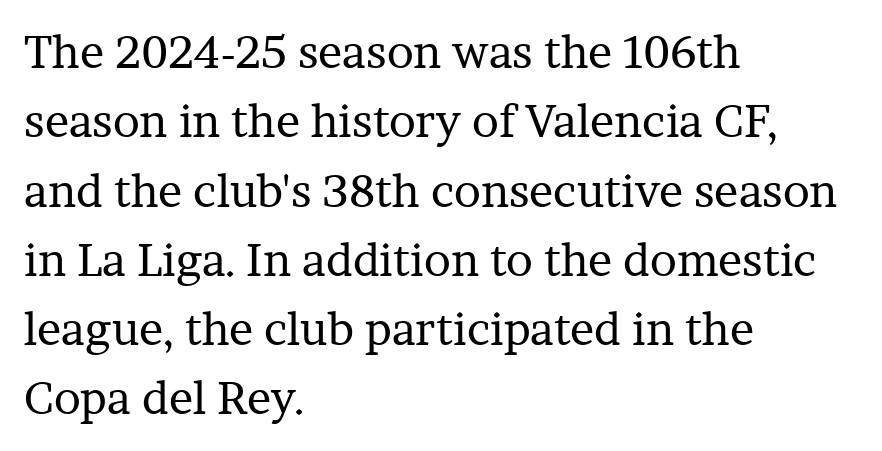
The image shows 45 px regular-weight serif type, upright; set left-aligned, normal line spacing (1.54x), normal letter spacing, not underlined; low stroke contrast and a medium x-height.
